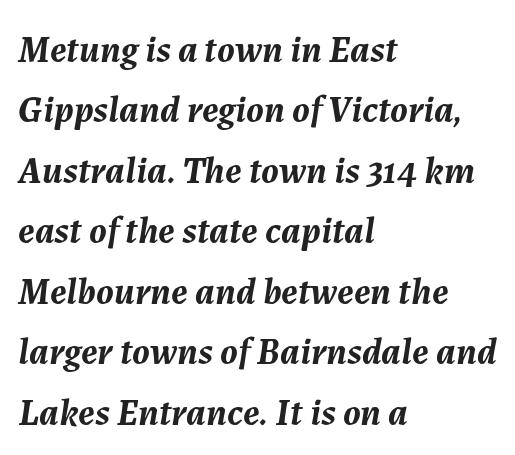
Q: Is the text bold? A: Yes.
Q: Is the text italic (slanted)? A: Yes, it leans right by about 7 degrees.
Q: Is the text underlined? A: No.
Q: How is the paragraph aligned? A: Left-aligned.
Q: Is the spacing between letters normal or unusually wide? A: Normal.
Q: Is the spacing between lines tight, normal or loose? A: Normal.
Q: Width (condensed, normal, or wide)? A: Normal.
Q: Stroke contrast? A: Medium.
Q: x-height? A: Medium.
Q: Monospaced? A: No.
